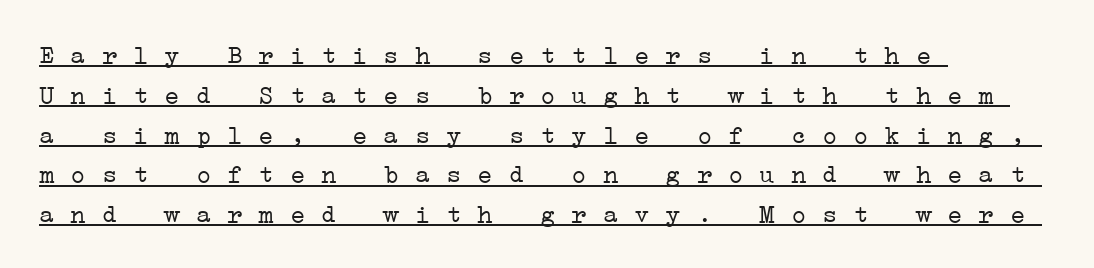
The image shows 26 px text type; set left-aligned, normal line spacing (1.53x), normal letter spacing, underlined.
